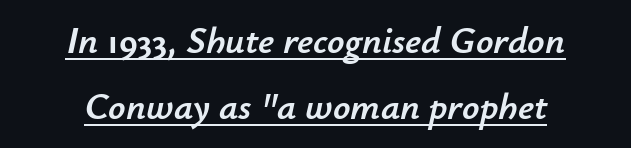
A student would call this center alignment; a typographer would say set centered. Varying glyph widths throughout — classic text-font behaviour. The rendering applies a slant to the glyphs. Observe the ordinary spacing: letters are neighbours, not strangers. A baseline rule has been typeset under these characters.
